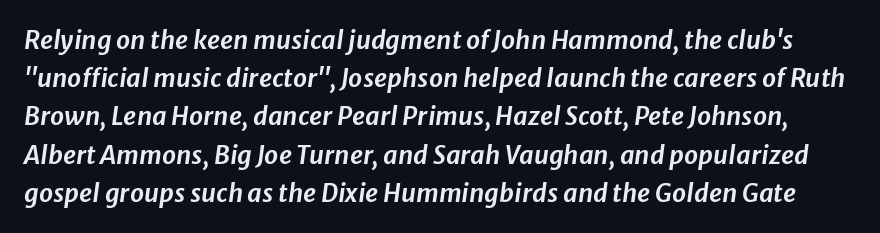
{"italic": "yes", "lean": "right", "slant_degrees": 8, "underline": "no", "line_spacing": "normal", "line_spacing_ratio": 1.53, "letter_spacing": "normal", "letter_spacing_em": 0.0, "glyph_px": 25}
